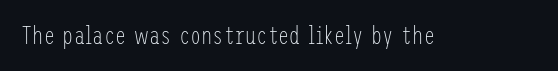
{"italic": "no", "bold": "no", "underline": "no", "letter_spacing": "normal", "letter_spacing_em": 0.0, "glyph_px": 25}
